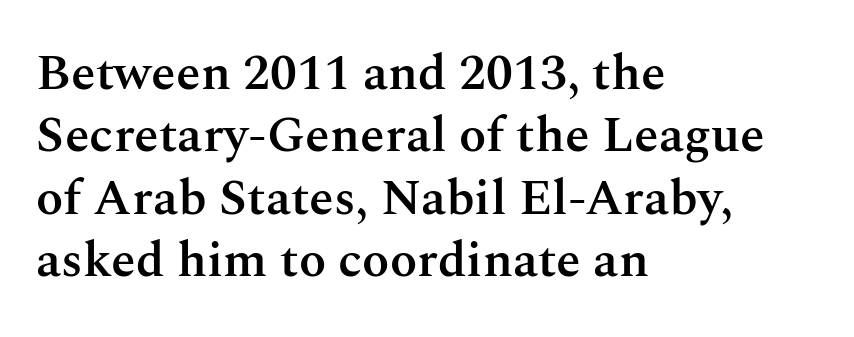
The image shows 50 px semibold serif type, upright; set left-aligned, normal line spacing (1.25x), normal letter spacing, not underlined; medium stroke contrast and a medium x-height.
